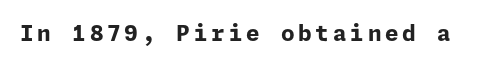
{"italic": "no", "bold": "yes", "underline": "no", "glyph_px": 22}
